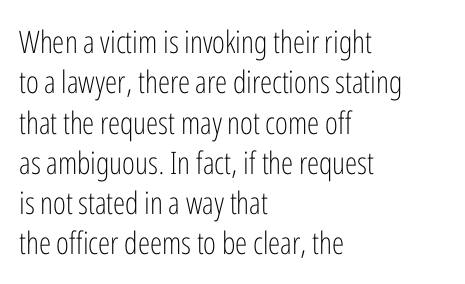
Q: Is the text bold? A: No.
Q: Is the text italic (slanted)? A: No, it is upright.
Q: Is the typeface a serif or a sans-serif typeface? A: Sans-serif.
Q: Is the text underlined? A: No.
Q: How is the paragraph aligned? A: Left-aligned.
Q: Is the spacing between letters normal or unusually wide? A: Normal.
Q: Is the spacing between lines tight, normal or loose? A: Normal.
Q: Width (condensed, normal, or wide)? A: Condensed.
Q: Stroke contrast? A: Low.
Q: x-height? A: Medium.
Q: Monospaced? A: No.
